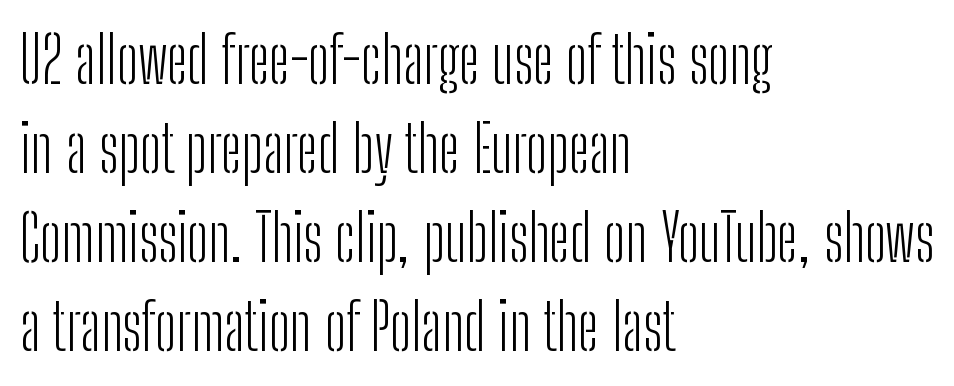
{"serif": "no", "italic": "no", "bold": "no", "weight": "light", "width": "condensed", "stroke_contrast": "low", "x_height": "medium", "monospaced": "no", "underline": "no", "align": "left", "line_spacing": "normal", "line_spacing_ratio": 1.37, "letter_spacing": "normal", "letter_spacing_em": 0.0, "glyph_px": 65}
